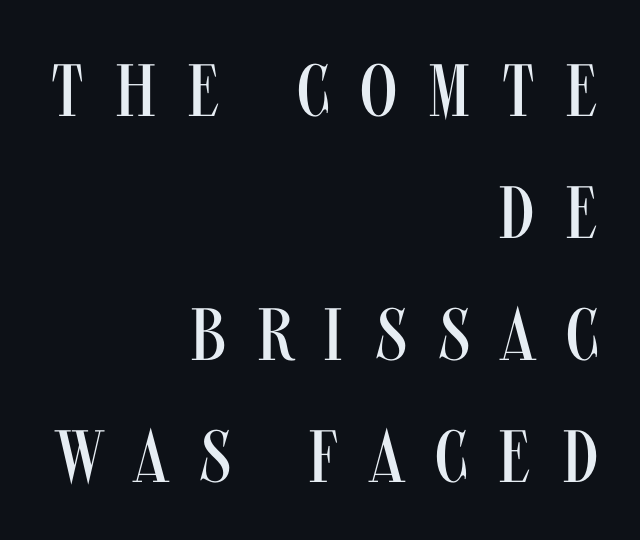
The image shows 74 px regular-weight, condensed sans-serif type, upright; set right-aligned, normal line spacing (1.65x), unusually wide letter spacing (+0.42 em), not underlined; medium stroke contrast and a large x-height.
